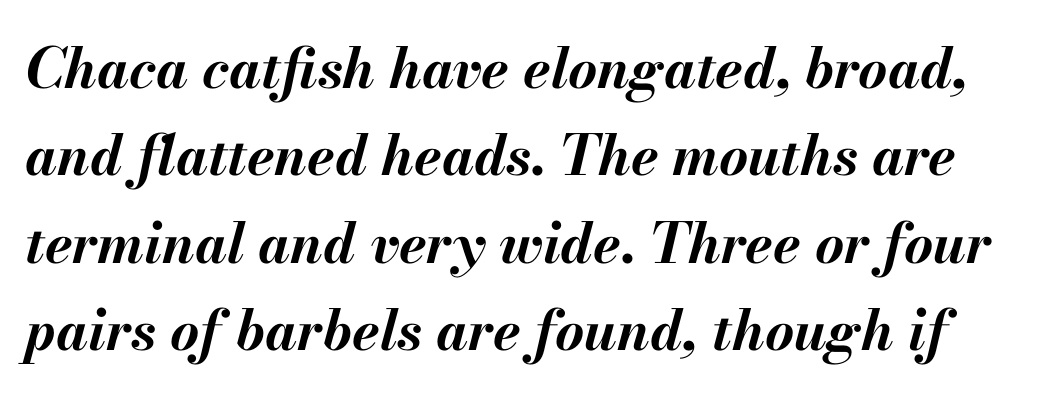
The image shows 56 px bold type, italic (leaning right); set normal line spacing (1.56x), normal letter spacing, not underlined; medium stroke contrast and a small x-height.
